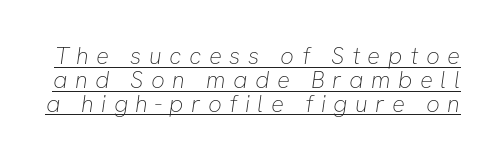
Q: Is the text bold? A: No.
Q: Is the text underlined? A: Yes.
Q: Is the spacing between letters normal or unusually wide? A: Unusually wide.
Q: Is the spacing between lines tight, normal or loose? A: Tight.
